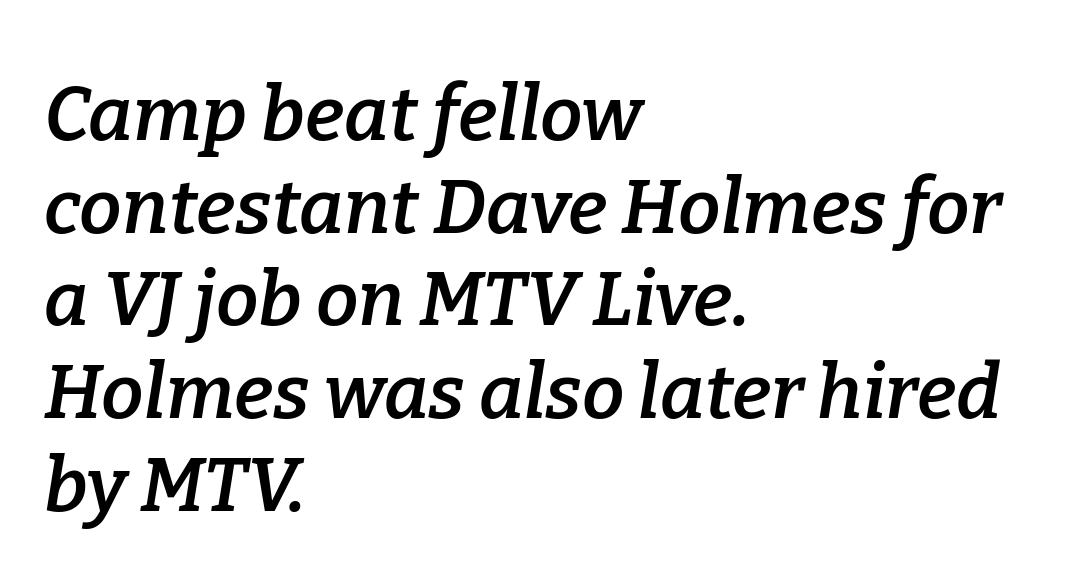
The image shows 76 px semibold serif type, italic (leaning right); set left-aligned, line spacing 1.22x, normal letter spacing, not underlined; low stroke contrast and a medium x-height.
